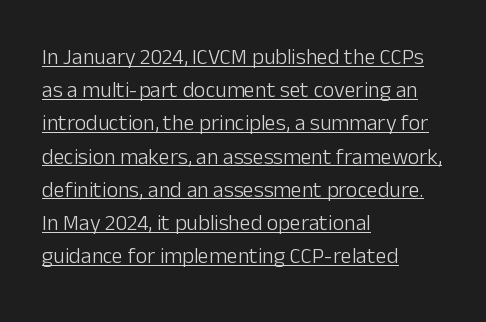
{"italic": "no", "bold": "no", "underline": "yes", "align": "left", "line_spacing": "normal", "line_spacing_ratio": 1.51, "letter_spacing": "normal", "letter_spacing_em": 0.0, "glyph_px": 22}
